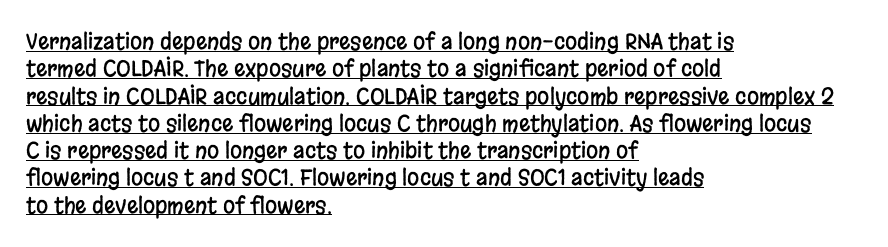
{"italic": "no", "underline": "yes", "align": "left", "line_spacing_ratio": 1.24, "letter_spacing": "normal", "letter_spacing_em": 0.0, "glyph_px": 22}
